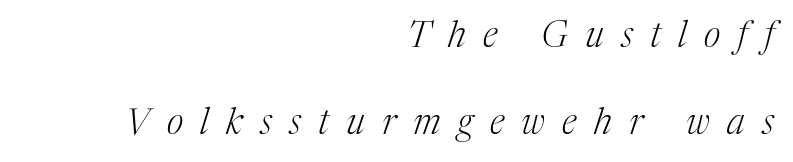
The image shows 36 px light serif type, italic (leaning right); set right-aligned, loose line spacing (2.41x), unusually wide letter spacing (+0.48 em), not underlined; medium stroke contrast and a medium x-height.
